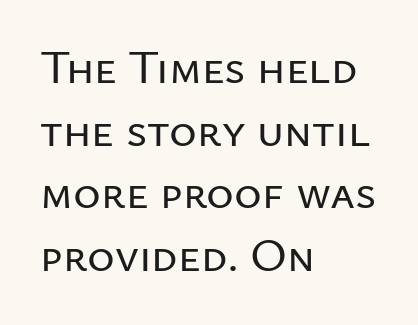
These lines are composed in type without serifs. The specimen omits any rule beneath the text block's lines. Note the varied advance widths — an 'i' is clearly narrower than an 'm'. Horizontally, the lines are justified to the leading edge only.
